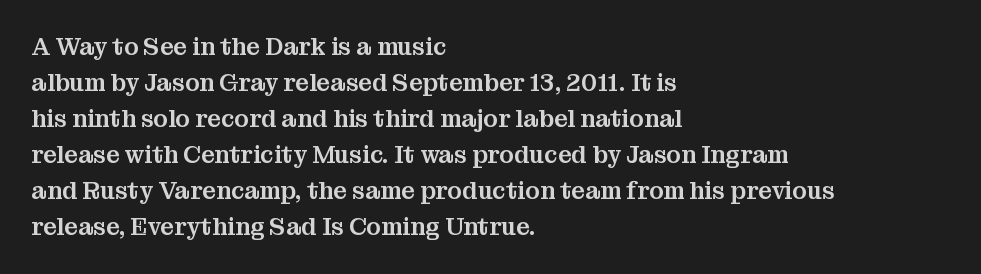
Q: Is the text italic (slanted)? A: No, it is upright.
Q: Is the text underlined? A: No.
Q: How is the paragraph aligned? A: Left-aligned.
Q: Is the spacing between letters normal or unusually wide? A: Normal.
Q: Is the spacing between lines tight, normal or loose? A: Normal.
